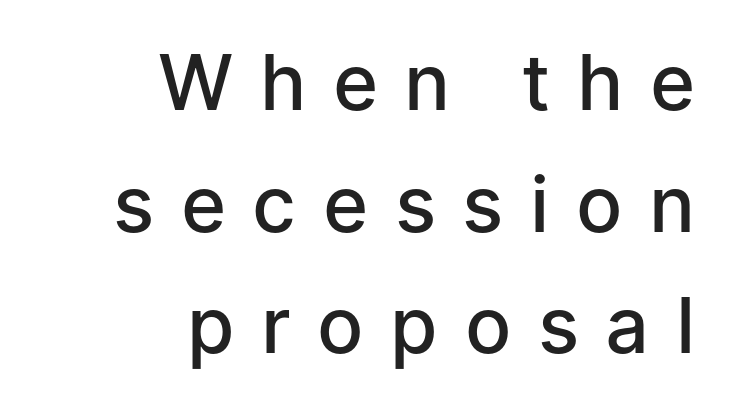
Q: Is the text bold? A: Semi-bold.
Q: Is the text italic (slanted)? A: No, it is upright.
Q: Is the typeface a serif or a sans-serif typeface? A: Sans-serif.
Q: Is the text underlined? A: No.
Q: How is the paragraph aligned? A: Right-aligned.
Q: Is the spacing between letters normal or unusually wide? A: Unusually wide.
Q: Is the spacing between lines tight, normal or loose? A: Normal.
Q: Width (condensed, normal, or wide)? A: Normal.
Q: Stroke contrast? A: Low.
Q: x-height? A: Medium.
Q: Monospaced? A: No.
